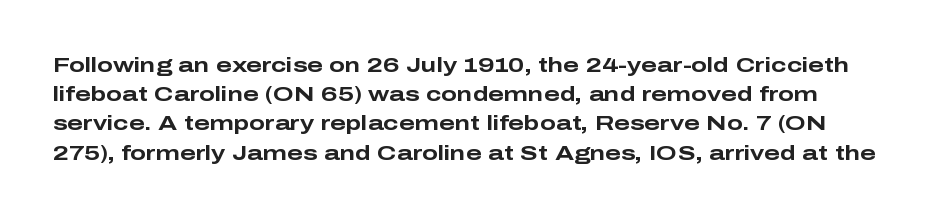
Q: Is the text bold? A: Yes.
Q: Is the text italic (slanted)? A: No, it is upright.
Q: Is the text underlined? A: No.
Q: Is the spacing between letters normal or unusually wide? A: Normal.
Q: Is the spacing between lines tight, normal or loose? A: Normal.
